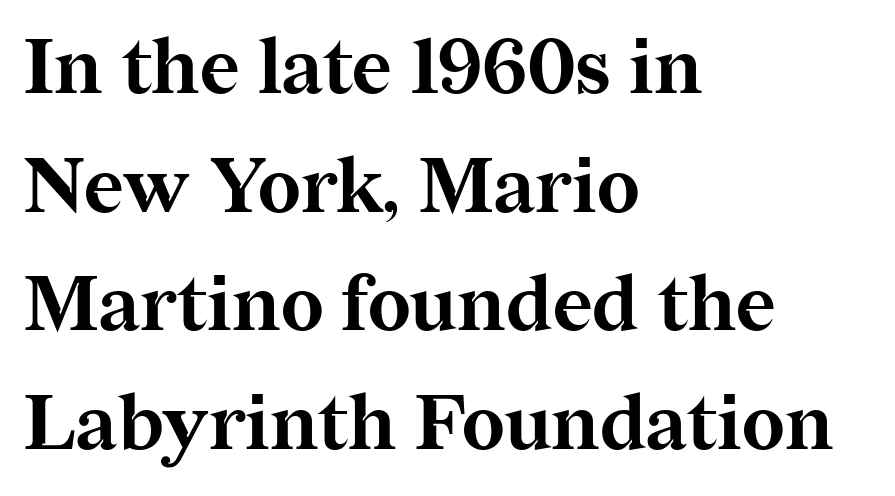
Students, this is bold: see how much ink each stroke carries. The zone under the glyphs is completely vacant. Layout note: lines flush left. A typesetter would call this proportional, since set widths differ per character. Rendered with straight, roman letterforms. Serifs: yes, visible at the terminals of the letterforms.
